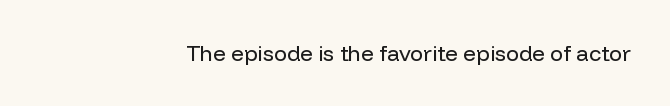
Q: Is the text bold? A: No.
Q: Is the text italic (slanted)? A: No, it is upright.
Q: Is the text underlined? A: No.
Q: Is the spacing between letters normal or unusually wide? A: Normal.
